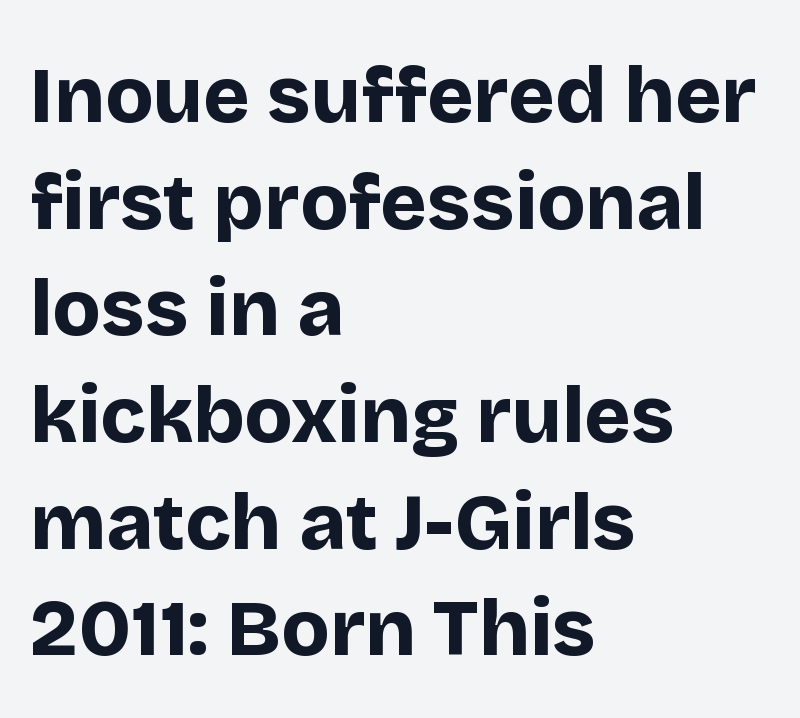
Q: Is the text bold? A: Yes.
Q: Is the text italic (slanted)? A: No, it is upright.
Q: Is the typeface a serif or a sans-serif typeface? A: Sans-serif.
Q: Is the text underlined? A: No.
Q: How is the paragraph aligned? A: Left-aligned.
Q: Is the spacing between letters normal or unusually wide? A: Normal.
Q: Is the spacing between lines tight, normal or loose? A: Normal.
Q: Width (condensed, normal, or wide)? A: Normal.
Q: Stroke contrast? A: Low.
Q: x-height? A: Large.
Q: Monospaced? A: No.
